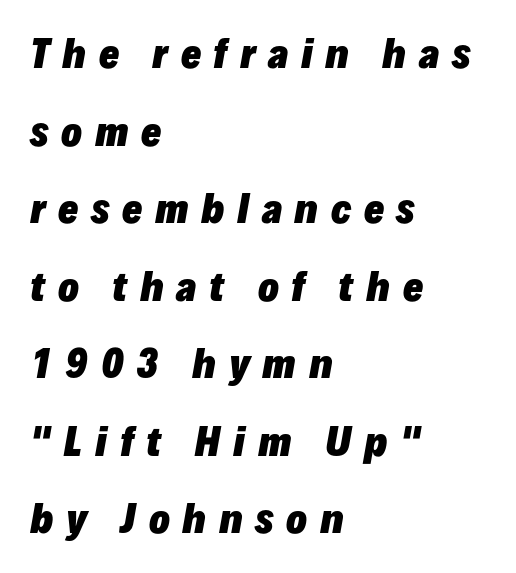
Is this a fixed-width face? No — the glyphs have proportional, varying widths. The rendering inserts visible extra space after every character. If you drew a line through each stem, it would be angled. The compositor pushed each line to the left boundary.
